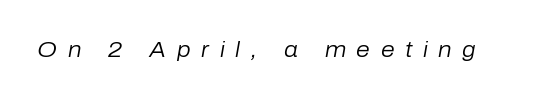
The image shows 22 px text type, italic (leaning right); set unusually wide letter spacing (+0.48 em), not underlined.
